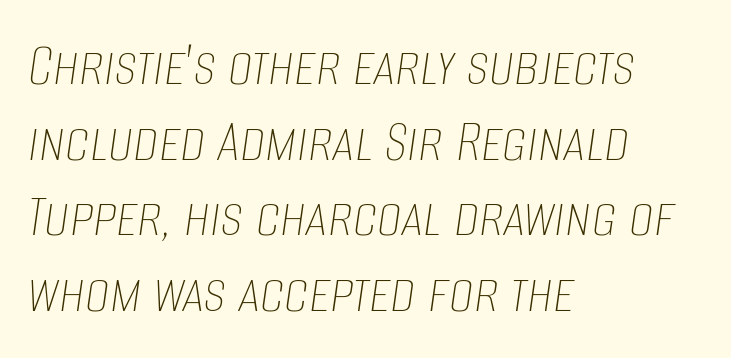
The image shows 62 px thin, condensed type, italic (leaning right); set left-aligned, line spacing 1.22x, normal letter spacing, not underlined; low stroke contrast and a large x-height.
